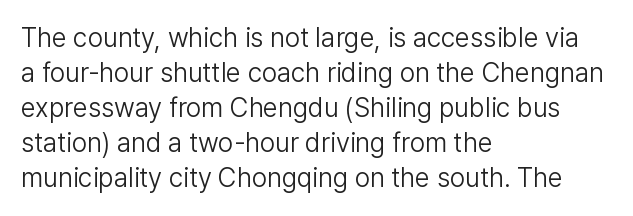
Q: Is the text bold? A: No.
Q: Is the text italic (slanted)? A: No, it is upright.
Q: Is the text underlined? A: No.
Q: How is the paragraph aligned? A: Left-aligned.
Q: Is the spacing between letters normal or unusually wide? A: Normal.
Q: Is the spacing between lines tight, normal or loose? A: Normal.
